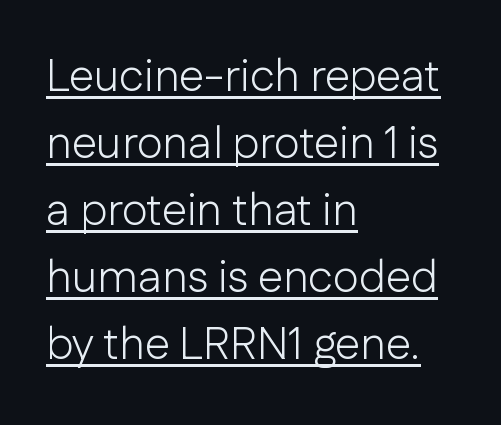
A typesetter would mark this as roman, not italic. The face used here is proportionally spaced, like ordinary book or web type. The passage shown is not bold in any degree. Between one letter and the next there's only the usual sliver of space. You can tell from the bare stems that sans-serif type was used. Each new line begins a customary step beneath the previous one.
